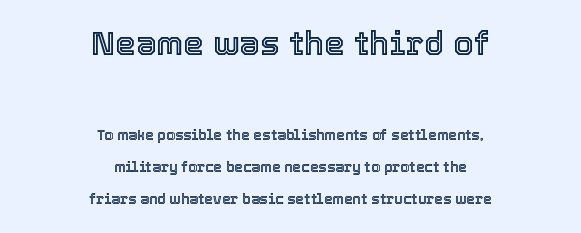
The baseline area is clear. Does the bottom block carry the larger type? No, the top block does. Casual observation: everything's sitting right in the middle. Nobody touched the tracking dial on this one. The passage shown is typed in a proportional face where columns would drift. A great deal of white space separates one row of letters from the next.
